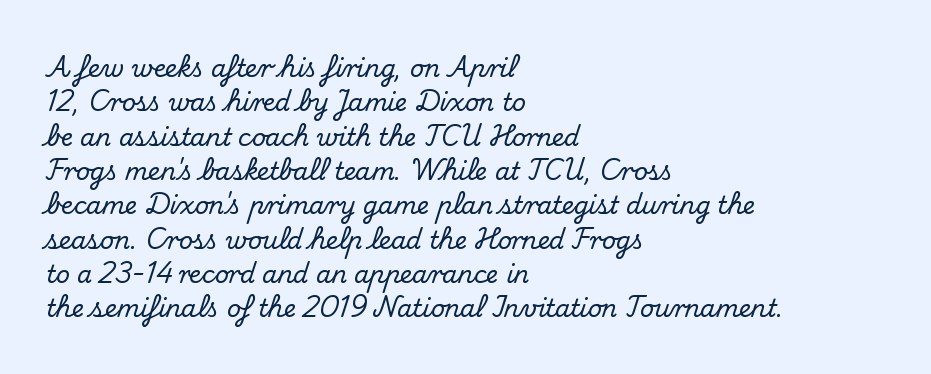
{"underline": "no", "align": "left", "line_spacing": "normal", "line_spacing_ratio": 1.43, "letter_spacing": "normal", "letter_spacing_em": 0.0, "glyph_px": 24}
